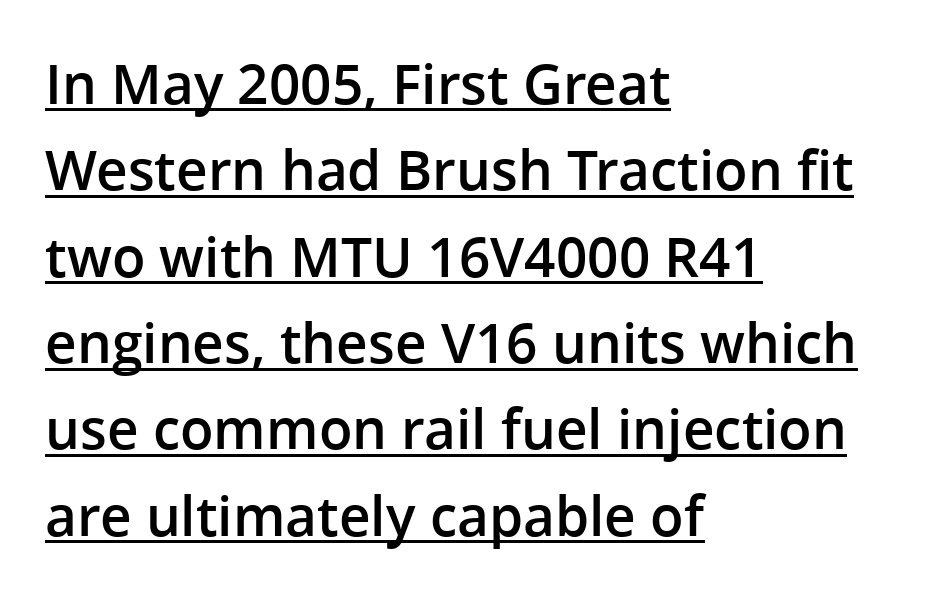
{"serif": "no", "italic": "no", "bold": "semi", "weight": "semibold", "width": "normal", "stroke_contrast": "low", "x_height": "medium", "monospaced": "no", "underline": "yes", "align": "left", "line_spacing": "normal", "line_spacing_ratio": 1.57, "letter_spacing": "normal", "letter_spacing_em": 0.0, "glyph_px": 55}
